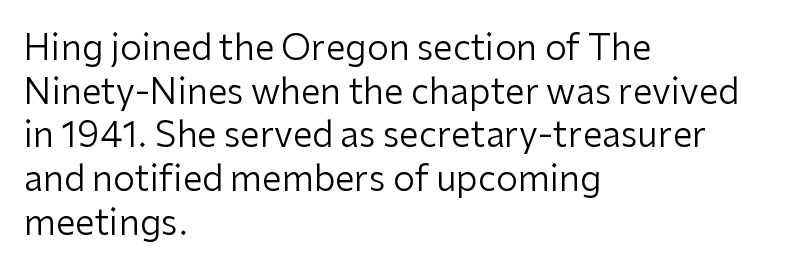
Caption: face not bold, strokes unweighted. This sample has the flowing, uneven cadence of proportional lettering. Serifs: no, the terminals of the letterforms are clean. Nobody drew a line under any word here.
